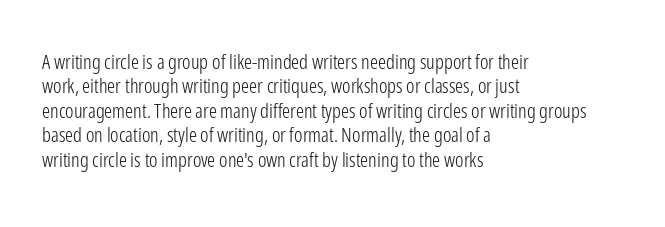
Q: Is the text bold? A: No.
Q: Is the text italic (slanted)? A: No, it is upright.
Q: Is the text underlined? A: No.
Q: How is the paragraph aligned? A: Left-aligned.
Q: Is the spacing between letters normal or unusually wide? A: Normal.
